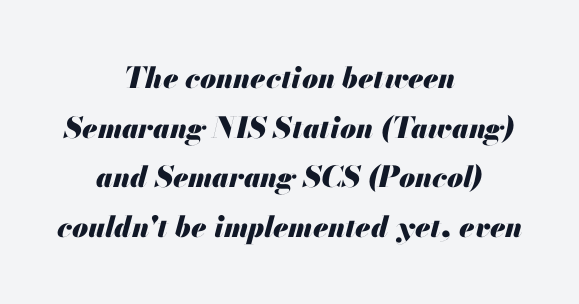
Q: Is the text bold? A: Yes.
Q: Is the text italic (slanted)? A: Yes, it leans right by about 13 degrees.
Q: Is the text underlined? A: No.
Q: How is the paragraph aligned? A: Centered.
Q: Is the spacing between letters normal or unusually wide? A: Normal.
Q: Width (condensed, normal, or wide)? A: Normal.
Q: Stroke contrast? A: Medium.
Q: x-height? A: Small.
Q: Monospaced? A: No.
